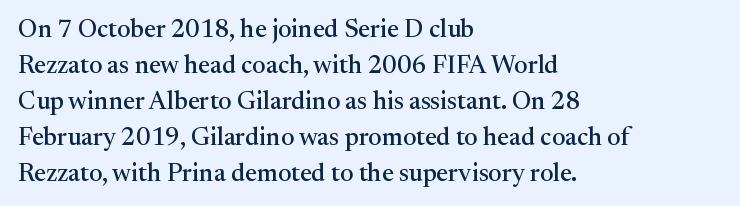
Q: Is the text italic (slanted)? A: No, it is upright.
Q: Is the text underlined? A: No.
Q: How is the paragraph aligned? A: Left-aligned.
Q: Is the spacing between letters normal or unusually wide? A: Normal.
Q: Is the spacing between lines tight, normal or loose? A: Normal.
